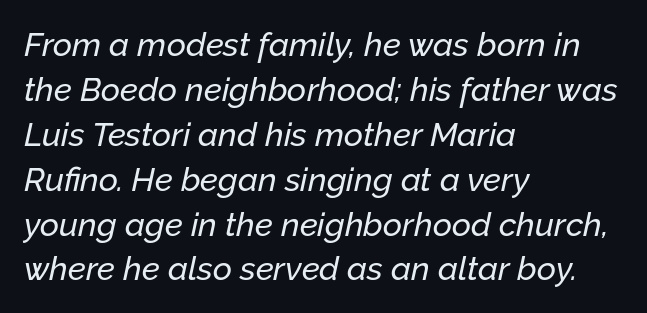
The image shows 33 px text type, italic (leaning right); set left-aligned, normal line spacing (1.36x), normal letter spacing, not underlined; low stroke contrast and a medium x-height.
